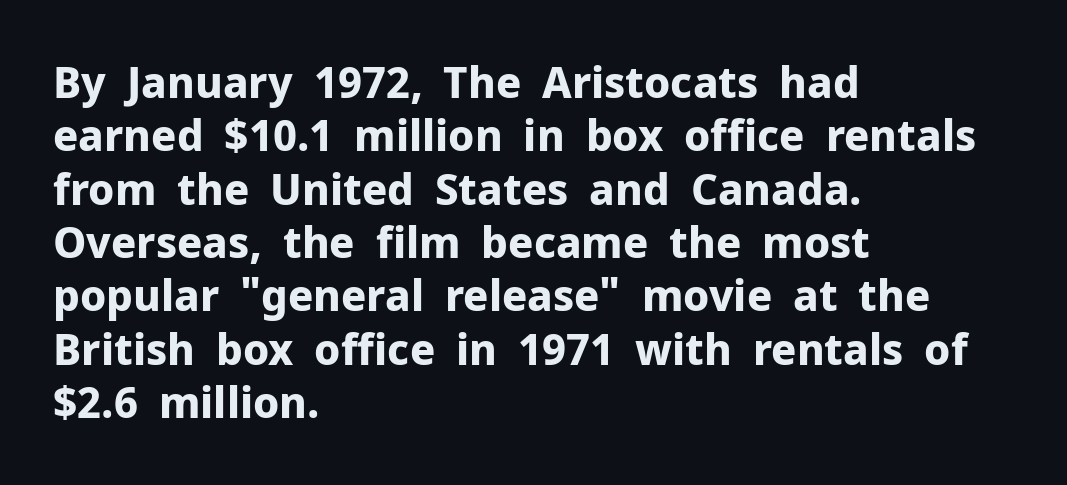
The image shows 42 px bold sans-serif type, upright; set left-aligned, normal line spacing (1.27x), normal letter spacing, not underlined; low stroke contrast and a medium x-height.
